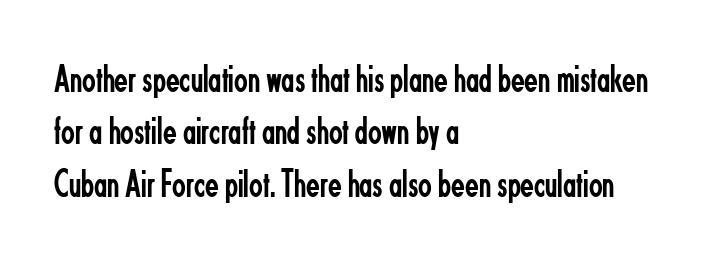
Q: Is the text bold? A: No.
Q: Is the text italic (slanted)? A: No, it is upright.
Q: Is the typeface a serif or a sans-serif typeface? A: Sans-serif.
Q: Is the text underlined? A: No.
Q: How is the paragraph aligned? A: Left-aligned.
Q: Is the spacing between letters normal or unusually wide? A: Normal.
Q: Is the spacing between lines tight, normal or loose? A: Normal.
Q: Width (condensed, normal, or wide)? A: Condensed.
Q: Stroke contrast? A: Low.
Q: x-height? A: Small.
Q: Monospaced? A: No.
